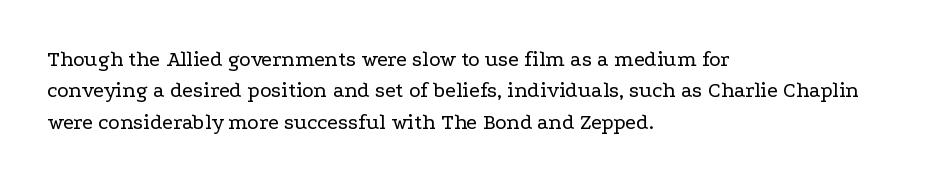
{"italic": "no", "bold": "no", "underline": "no", "align": "left", "line_spacing": "normal", "line_spacing_ratio": 1.43, "letter_spacing": "normal", "letter_spacing_em": 0.0, "glyph_px": 22}
